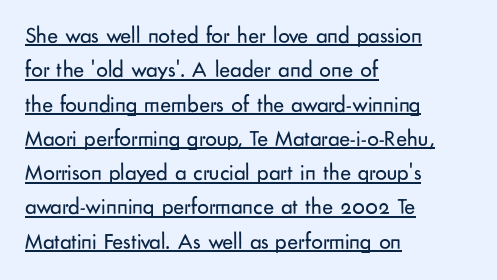
Every stem runs plumb, perpendicular to the baseline. Is the block centered? No — it sits flush against the left margin. No chunkiness to these letters — they're not bold. Students, observe: this is what conventionally led text looks like. Quick note: underline on. How are the letters spaced? Ordinarily, with no added tracking.
